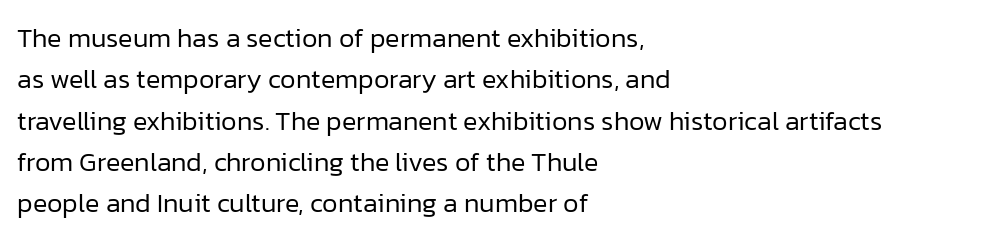
The image shows 27 px text type, upright; set left-aligned, normal line spacing (1.53x), normal letter spacing, not underlined.
